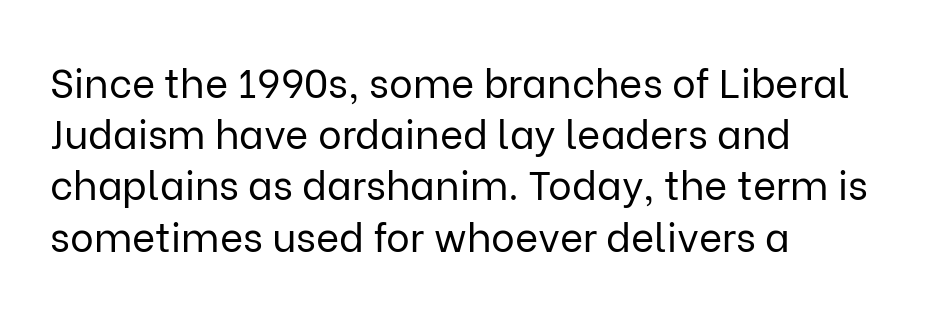
Q: Is the text bold? A: No.
Q: Is the text italic (slanted)? A: No, it is upright.
Q: Is the typeface a serif or a sans-serif typeface? A: Sans-serif.
Q: Is the text underlined? A: No.
Q: How is the paragraph aligned? A: Left-aligned.
Q: Is the spacing between letters normal or unusually wide? A: Normal.
Q: Is the spacing between lines tight, normal or loose? A: Normal.
Q: Width (condensed, normal, or wide)? A: Normal.
Q: Stroke contrast? A: Low.
Q: x-height? A: Medium.
Q: Monospaced? A: No.
